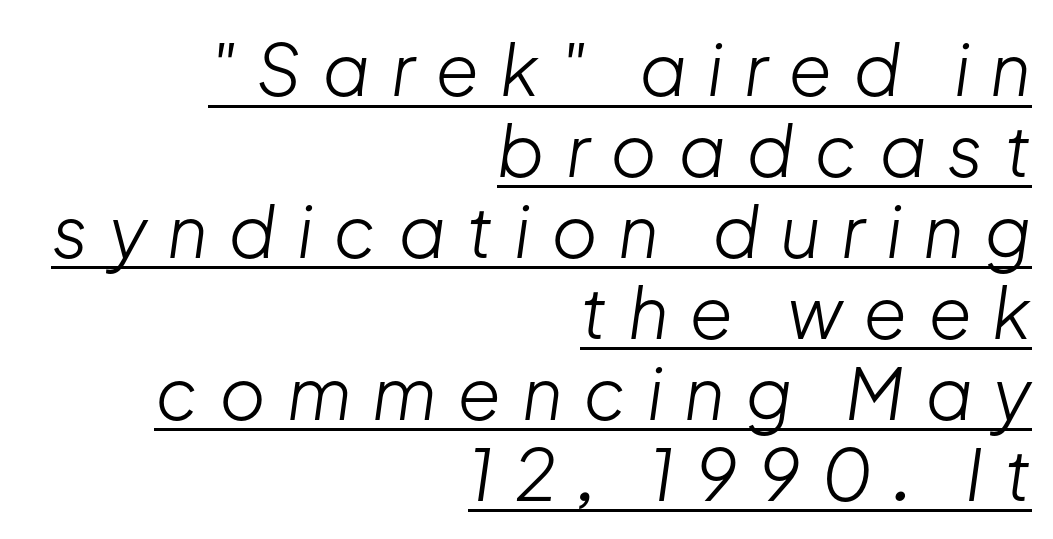
Q: Is the text bold? A: No.
Q: Is the text italic (slanted)? A: Yes, it leans right by about 8 degrees.
Q: Is the text underlined? A: Yes.
Q: How is the paragraph aligned? A: Right-aligned.
Q: Is the spacing between letters normal or unusually wide? A: Unusually wide.
Q: Is the spacing between lines tight, normal or loose? A: Tight.
Q: Width (condensed, normal, or wide)? A: Normal.
Q: Stroke contrast? A: Low.
Q: x-height? A: Medium.
Q: Monospaced? A: No.
